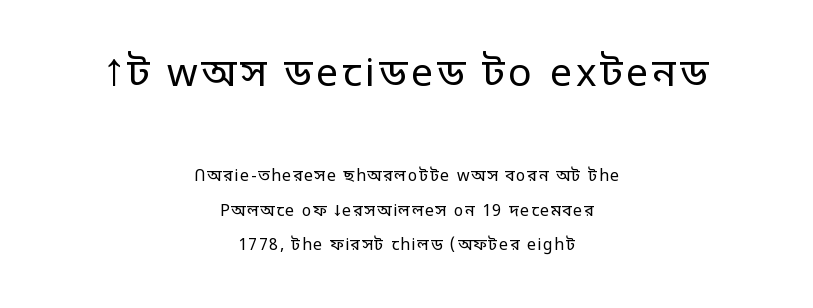
Q: Is the text bold? A: No.
Q: Is the text italic (slanted)? A: No, it is upright.
Q: Is the typeface a serif or a sans-serif typeface? A: Sans-serif.
Q: Is the text underlined? A: No.
Q: How is the paragraph aligned? A: Centered.
Q: Is the spacing between lines tight, normal or loose? A: Loose.
Q: Which block of text is set in a larger size, the first (top) or the second (bottom)? A: The first (top) one.
Q: Width (condensed, normal, or wide)? A: Normal.
Q: Stroke contrast? A: Low.
Q: x-height? A: Large.
Q: Monospaced? A: No.
